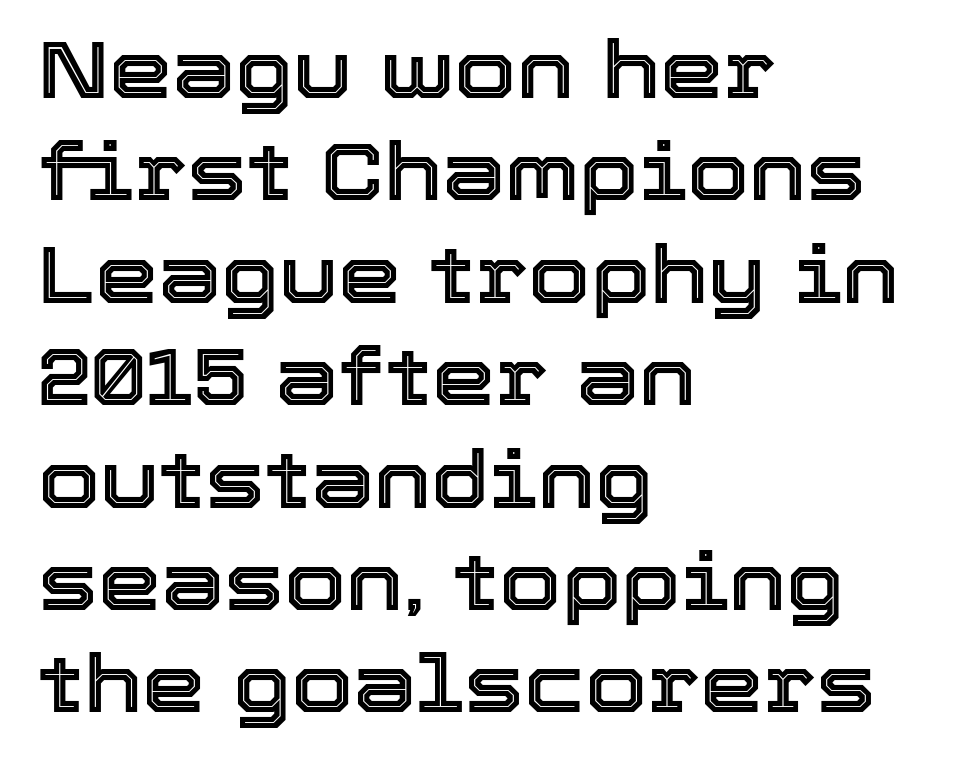
The image shows 80 px text type, upright; set left-aligned, normal line spacing (1.28x), normal letter spacing, not underlined; a medium x-height.
